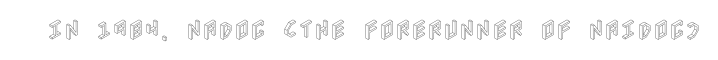
The image shows 22 px text type, upright; set normal letter spacing, not underlined.
